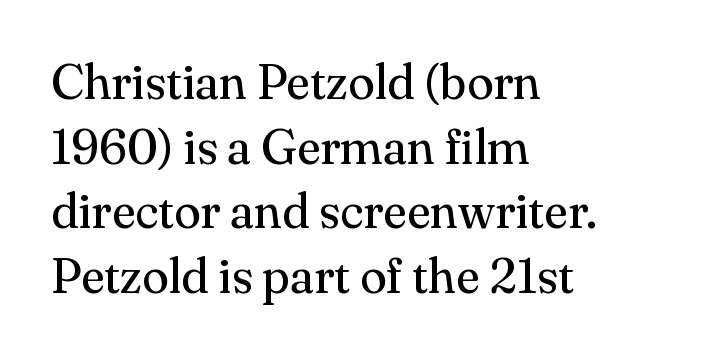
Q: Is the text bold? A: No.
Q: Is the text italic (slanted)? A: No, it is upright.
Q: Is the typeface a serif or a sans-serif typeface? A: Serif.
Q: Is the text underlined? A: No.
Q: How is the paragraph aligned? A: Left-aligned.
Q: Is the spacing between letters normal or unusually wide? A: Normal.
Q: Is the spacing between lines tight, normal or loose? A: Normal.
Q: Width (condensed, normal, or wide)? A: Normal.
Q: Stroke contrast? A: Medium.
Q: x-height? A: Small.
Q: Monospaced? A: No.
